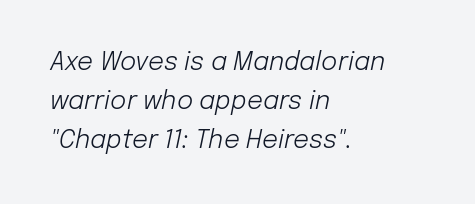
Q: Is the text bold? A: No.
Q: Is the text italic (slanted)? A: Yes, it leans right by about 12 degrees.
Q: Is the text underlined? A: No.
Q: How is the paragraph aligned? A: Left-aligned.
Q: Is the spacing between letters normal or unusually wide? A: Normal.
Q: Is the spacing between lines tight, normal or loose? A: Normal.
